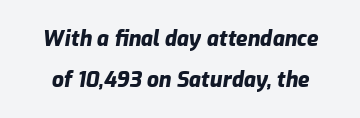
The image shows 21 px bold type, italic (leaning right); set loose line spacing (1.93x), normal letter spacing, not underlined.
